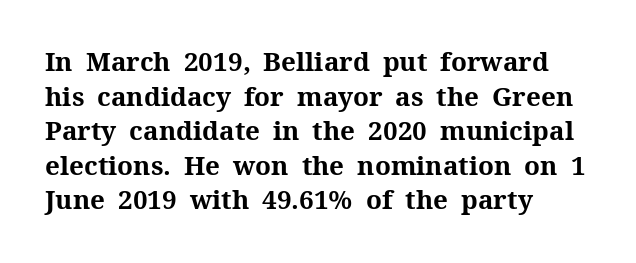
The image shows 26 px bold type, upright; set left-aligned, normal line spacing (1.33x), normal letter spacing, not underlined.
